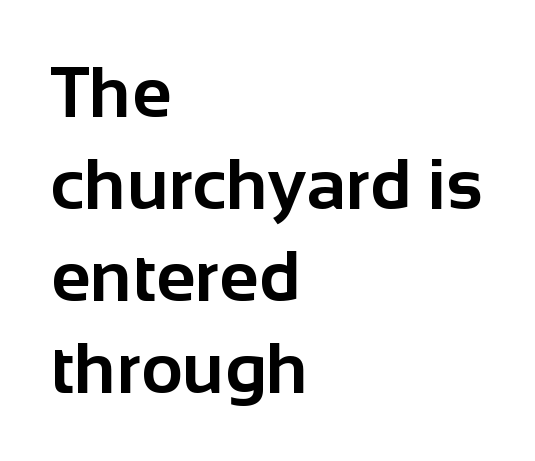
Q: Is the text bold? A: Yes.
Q: Is the text italic (slanted)? A: No, it is upright.
Q: Is the typeface a serif or a sans-serif typeface? A: Sans-serif.
Q: Is the text underlined? A: No.
Q: How is the paragraph aligned? A: Left-aligned.
Q: Is the spacing between letters normal or unusually wide? A: Normal.
Q: Is the spacing between lines tight, normal or loose? A: Normal.
Q: Width (condensed, normal, or wide)? A: Normal.
Q: Stroke contrast? A: Low.
Q: x-height? A: Medium.
Q: Monospaced? A: No.
